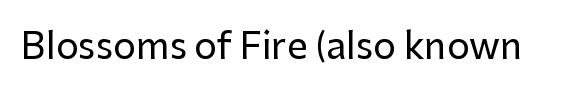
Q: Is the text italic (slanted)? A: No, it is upright.
Q: Is the typeface a serif or a sans-serif typeface? A: Sans-serif.
Q: Is the text underlined? A: No.
Q: Is the spacing between letters normal or unusually wide? A: Normal.
Q: Width (condensed, normal, or wide)? A: Normal.
Q: Stroke contrast? A: Low.
Q: x-height? A: Medium.
Q: Monospaced? A: No.
